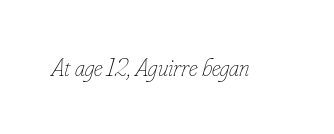
The image shows 25 px text type, italic (leaning right); set normal letter spacing, not underlined.
